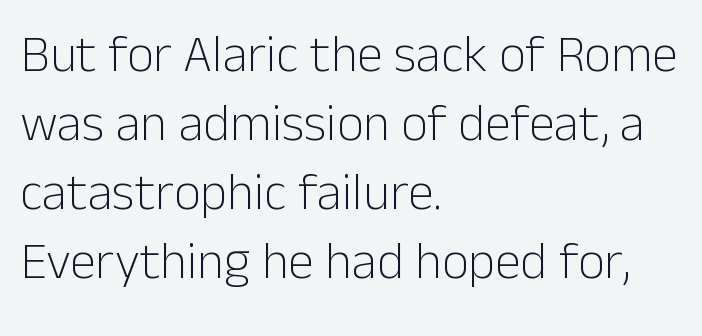
Q: Is the text bold? A: No.
Q: Is the text italic (slanted)? A: No, it is upright.
Q: Is the typeface a serif or a sans-serif typeface? A: Sans-serif.
Q: Is the text underlined? A: No.
Q: How is the paragraph aligned? A: Left-aligned.
Q: Is the spacing between letters normal or unusually wide? A: Normal.
Q: Is the spacing between lines tight, normal or loose? A: Normal.
Q: Width (condensed, normal, or wide)? A: Normal.
Q: Stroke contrast? A: Low.
Q: x-height? A: Medium.
Q: Monospaced? A: No.
